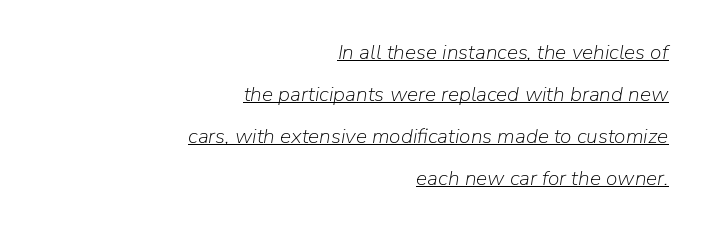
Quick note: interline space is abundant. This rendering leaves character spacing at its baseline value. The typography opts for an oblique posture over an upright one. The compositor pushed each line to the right boundary.
